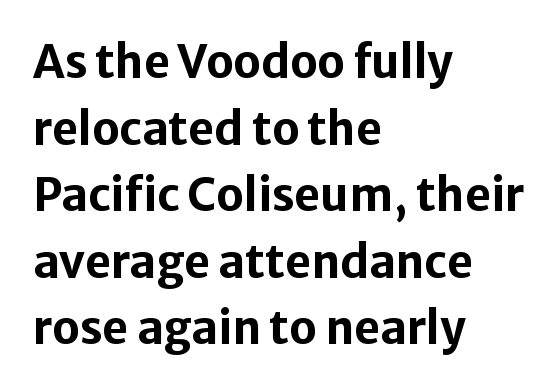
Q: Is the text bold? A: Yes.
Q: Is the text italic (slanted)? A: No, it is upright.
Q: Is the typeface a serif or a sans-serif typeface? A: Sans-serif.
Q: Is the text underlined? A: No.
Q: How is the paragraph aligned? A: Left-aligned.
Q: Is the spacing between letters normal or unusually wide? A: Normal.
Q: Is the spacing between lines tight, normal or loose? A: Normal.
Q: Width (condensed, normal, or wide)? A: Normal.
Q: Stroke contrast? A: Low.
Q: x-height? A: Medium.
Q: Monospaced? A: No.
